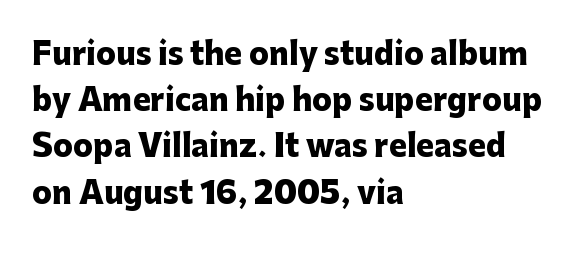
The image shows 30 px heavy sans-serif type, upright; set left-aligned, normal line spacing (1.54x), normal letter spacing, not underlined; low stroke contrast and a medium x-height.
